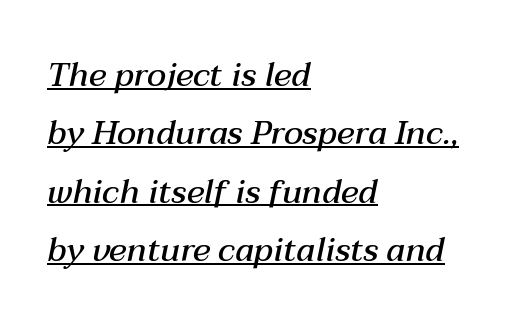
{"italic": "yes", "lean": "right", "slant_degrees": 12, "bold": "semi", "weight": "semibold", "width": "normal", "stroke_contrast": "medium", "x_height": "medium", "monospaced": "no", "underline": "yes", "align": "left", "line_spacing_ratio": 1.77, "letter_spacing": "normal", "letter_spacing_em": 0.0, "glyph_px": 33}
